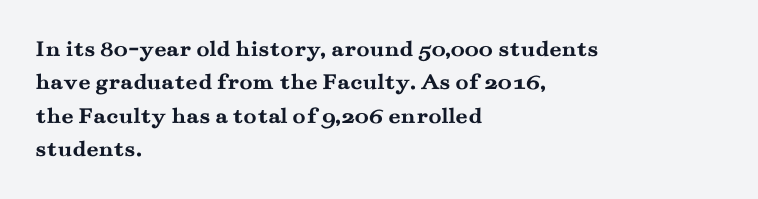
The image shows 24 px bold type, upright; set left-aligned, normal line spacing (1.39x), normal letter spacing, not underlined.
